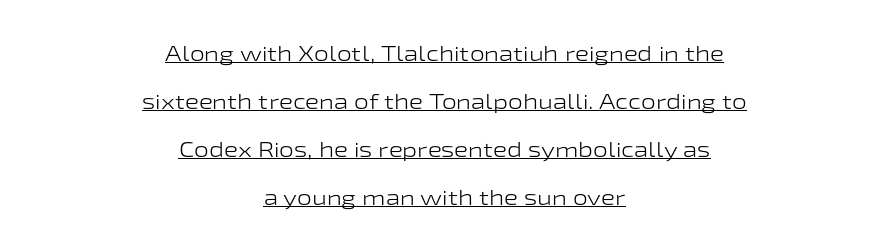
The image shows 21 px text type, upright; set centered, loose line spacing (2.29x), normal letter spacing, underlined.
